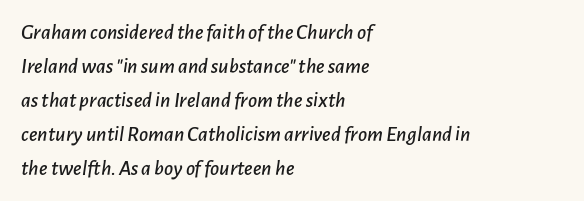
Q: Is the text italic (slanted)? A: Yes, it leans right by about 7 degrees.
Q: Is the text underlined? A: No.
Q: How is the paragraph aligned? A: Left-aligned.
Q: Is the spacing between letters normal or unusually wide? A: Normal.
Q: Is the spacing between lines tight, normal or loose? A: Normal.
